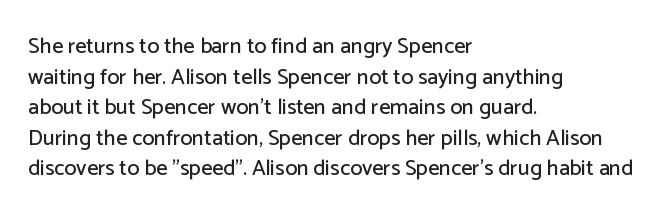
The image shows 22 px text type, upright; set left-aligned, normal line spacing (1.39x), normal letter spacing, not underlined.
